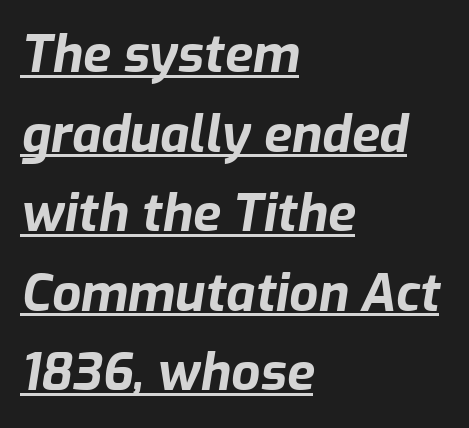
The image shows 51 px bold type, italic (leaning right); set left-aligned, normal line spacing (1.56x), normal letter spacing, underlined; low stroke contrast and a medium x-height.
